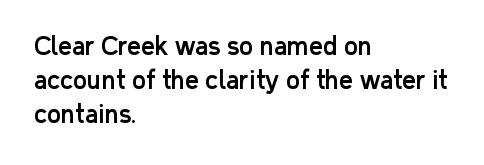
Each word holds together tightly as a unit, with standard inter-letter gaps. Horizontally, the lines are justified to the leading edge only. Check the space under the baseline: it is left empty. Leading matches the norm, producing a regular column.
